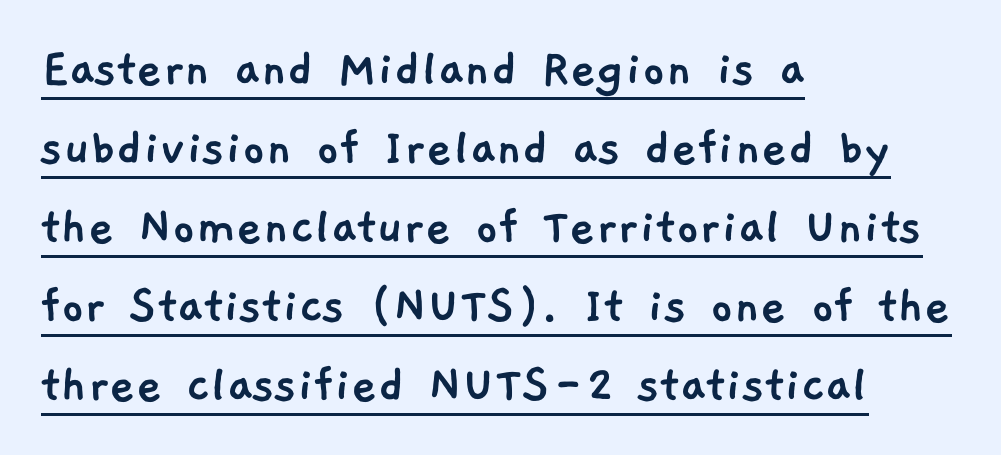
Varying glyph widths throughout — classic text-font behaviour. Standard letterfit; no display-style spreading of the glyphs. Which margin do the lines hug? The left one — the right edge is uneven. These lines sit exactly where default settings would place them. This is underlined copy, the kind a proofreader might mark for attention. The rendering shows plain stroke endings on the letterforms — a sans-serif design.
